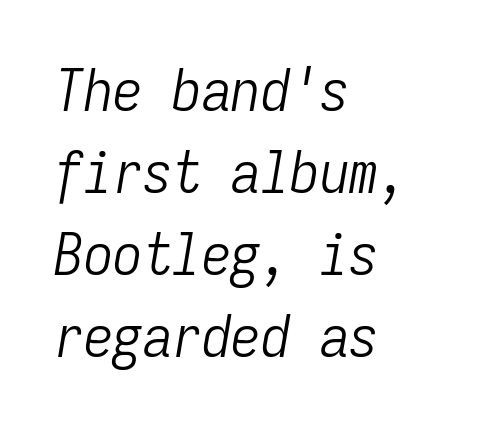
{"italic": "yes", "lean": "right", "slant_degrees": 9, "bold": "no", "weight": "light", "width": "condensed", "stroke_contrast": "low", "x_height": "medium", "monospaced": "yes", "underline": "no", "align": "left", "line_spacing": "normal", "line_spacing_ratio": 1.39, "letter_spacing": "normal", "letter_spacing_em": 0.0, "glyph_px": 59}
